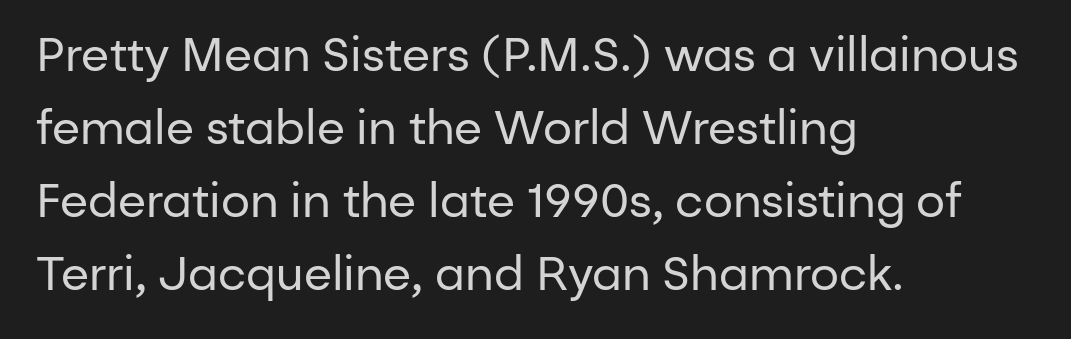
{"serif": "no", "italic": "no", "bold": "no", "weight": "regular", "width": "normal", "stroke_contrast": "low", "x_height": "medium", "monospaced": "no", "underline": "no", "align": "left", "line_spacing": "normal", "line_spacing_ratio": 1.59, "letter_spacing": "normal", "letter_spacing_em": 0.0, "glyph_px": 46}
